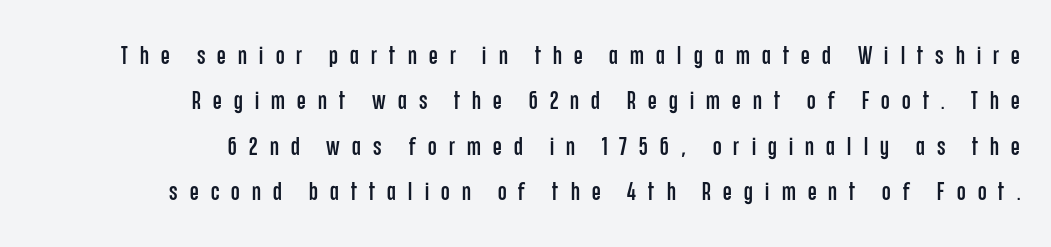
The image shows 25 px text type, upright; set right-aligned, line spacing 1.82x, unusually wide letter spacing (+0.49 em), not underlined.
